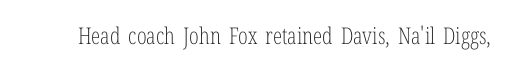
The image shows 23 px text type, upright; set normal letter spacing, not underlined.
